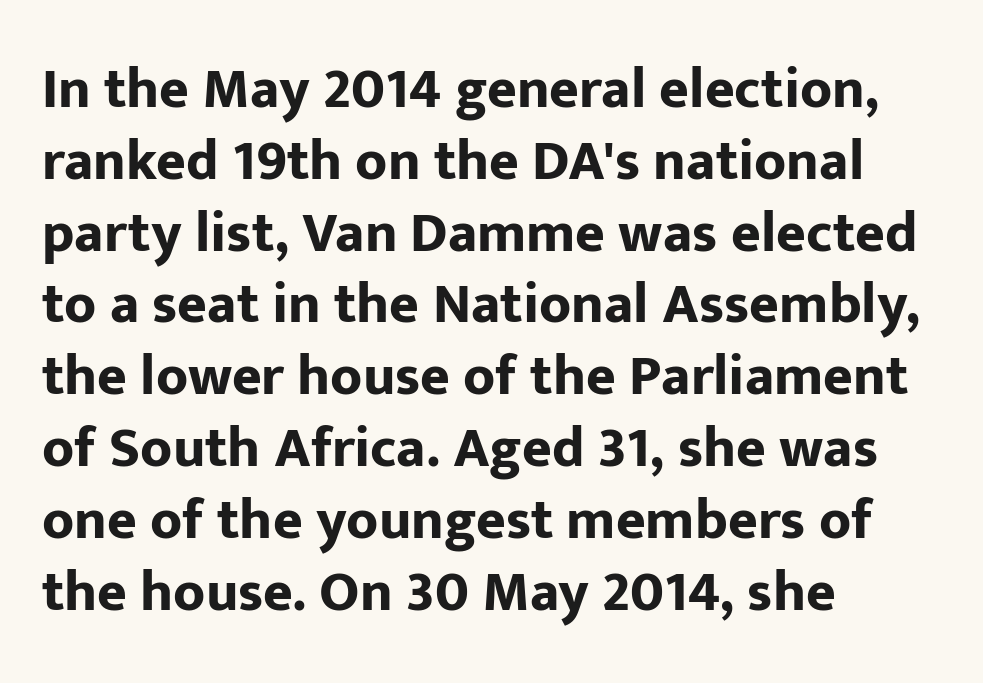
As a designer I'd log this as weight 700, bold. Just letters on the line, the space beneath them empty. One glance says typical: line gaps are just what's usual. The designer went with a sans here, leaving each stem footless. The lettering stays uniformly vertical, giving the passage a roman look.
